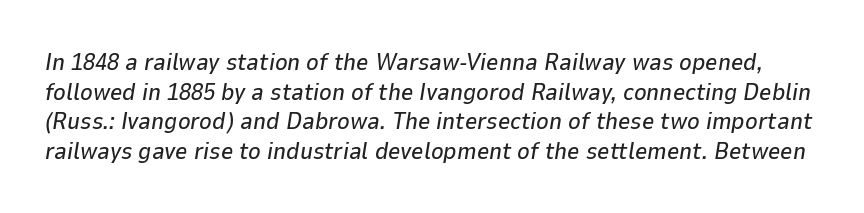
{"italic": "yes", "lean": "right", "slant_degrees": 9, "underline": "no", "line_spacing_ratio": 1.23, "letter_spacing": "normal", "letter_spacing_em": 0.0, "glyph_px": 24}
